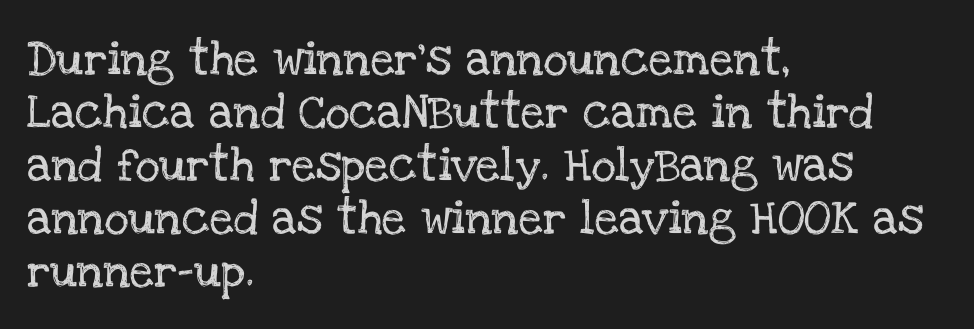
The image shows 34 px serif type, upright; set left-aligned, normal line spacing (1.56x), normal letter spacing, not underlined; low stroke contrast and a large x-height.
